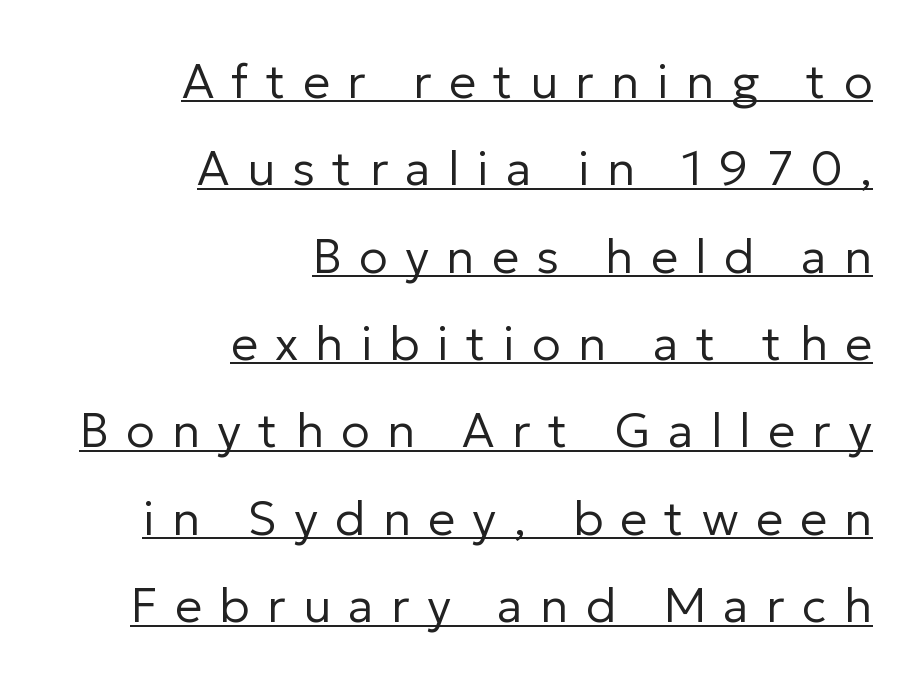
Q: Is the text bold? A: No.
Q: Is the text italic (slanted)? A: No, it is upright.
Q: Is the typeface a serif or a sans-serif typeface? A: Sans-serif.
Q: Is the text underlined? A: Yes.
Q: How is the paragraph aligned? A: Right-aligned.
Q: Is the spacing between letters normal or unusually wide? A: Unusually wide.
Q: Width (condensed, normal, or wide)? A: Normal.
Q: Stroke contrast? A: Low.
Q: x-height? A: Medium.
Q: Monospaced? A: No.
